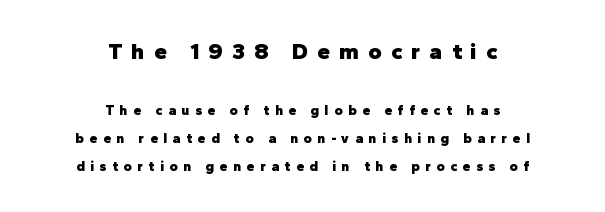
Posture: upright roman. Interline gaps are noticeably wide in this sample. The sample has been set heavy, in full bold. Here the first block reads like a headline and the second like body copy. Students, note that the glyphs here are deliberately spaced far apart.
